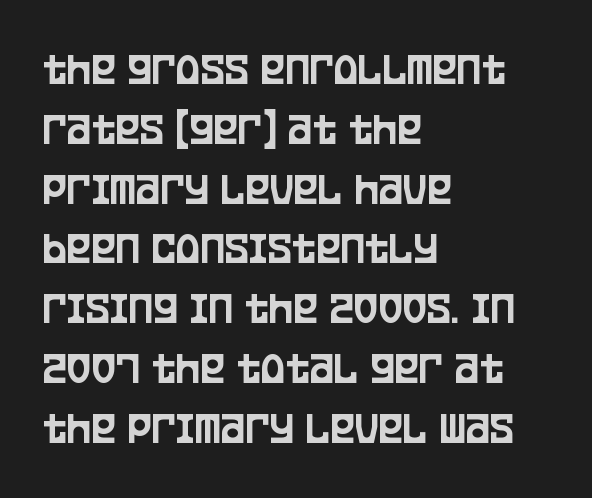
Q: Is the text italic (slanted)? A: No, it is upright.
Q: Is the typeface a serif or a sans-serif typeface? A: Sans-serif.
Q: Is the text underlined? A: No.
Q: How is the paragraph aligned? A: Left-aligned.
Q: Is the spacing between letters normal or unusually wide? A: Normal.
Q: Is the spacing between lines tight, normal or loose? A: Normal.
Q: Width (condensed, normal, or wide)? A: Condensed.
Q: Stroke contrast? A: Low.
Q: x-height? A: Large.
Q: Monospaced? A: No.
